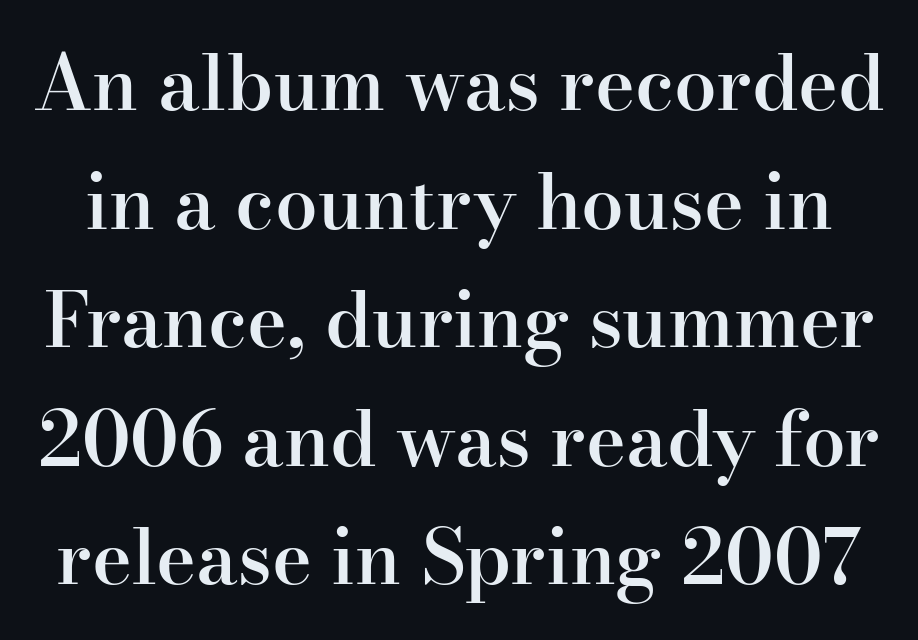
The image shows 76 px semibold serif type, upright; set normal line spacing (1.56x), normal letter spacing, not underlined; high stroke contrast and a small x-height.
